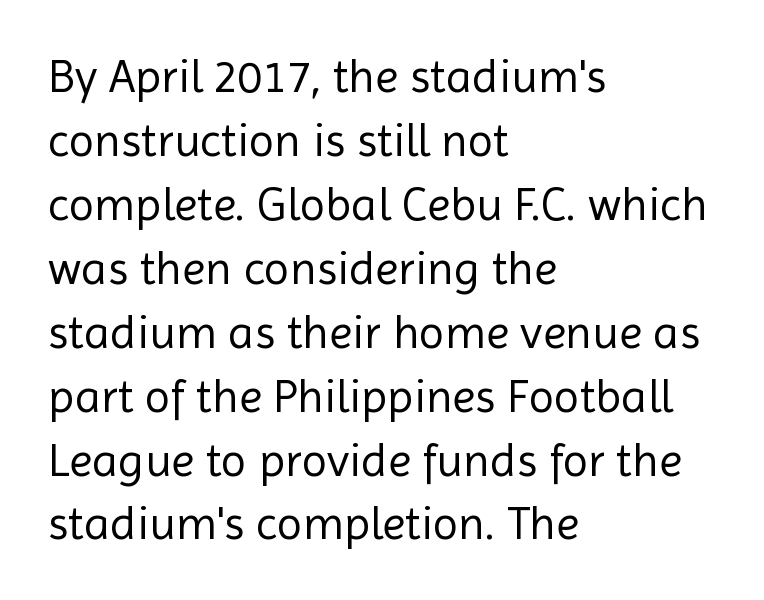
{"serif": "no", "italic": "no", "bold": "no", "weight": "regular", "width": "normal", "x_height": "medium", "monospaced": "no", "underline": "no", "align": "left", "line_spacing": "normal", "line_spacing_ratio": 1.36, "letter_spacing": "normal", "letter_spacing_em": 0.0, "glyph_px": 47}
